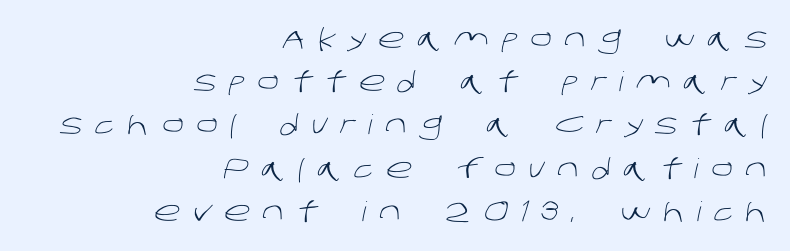
The image shows 27 px text type; set right-aligned, normal line spacing (1.6x), unusually wide letter spacing (+0.47 em), not underlined.
